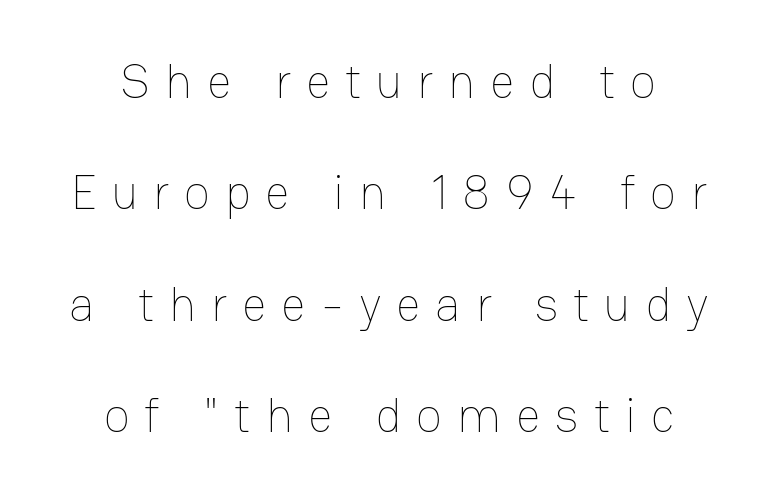
Q: Is the text bold? A: No.
Q: Is the text italic (slanted)? A: No, it is upright.
Q: Is the text underlined? A: No.
Q: How is the paragraph aligned? A: Centered.
Q: Is the spacing between letters normal or unusually wide? A: Unusually wide.
Q: Is the spacing between lines tight, normal or loose? A: Loose.
Q: Width (condensed, normal, or wide)? A: Normal.
Q: Stroke contrast? A: Low.
Q: x-height? A: Medium.
Q: Monospaced? A: No.
